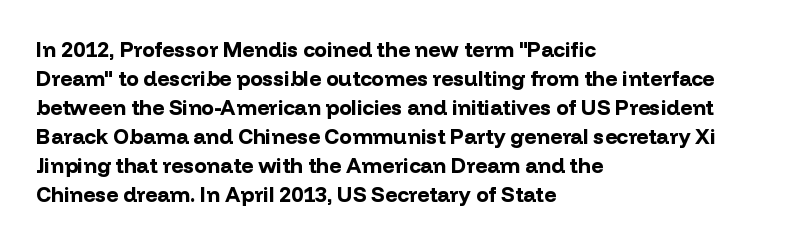
Q: Is the text bold? A: Yes.
Q: Is the text italic (slanted)? A: No, it is upright.
Q: Is the text underlined? A: No.
Q: How is the paragraph aligned? A: Left-aligned.
Q: Is the spacing between letters normal or unusually wide? A: Normal.
Q: Is the spacing between lines tight, normal or loose? A: Normal.
